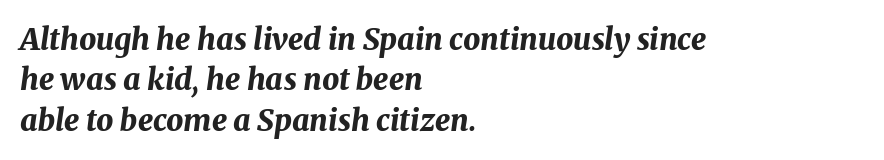
{"italic": "yes", "lean": "right", "slant_degrees": 8, "bold": "yes", "weight": "bold", "width": "normal", "stroke_contrast": "medium", "x_height": "medium", "monospaced": "no", "underline": "no", "align": "left", "line_spacing": "normal", "line_spacing_ratio": 1.35, "letter_spacing": "normal", "letter_spacing_em": 0.0, "glyph_px": 30}
